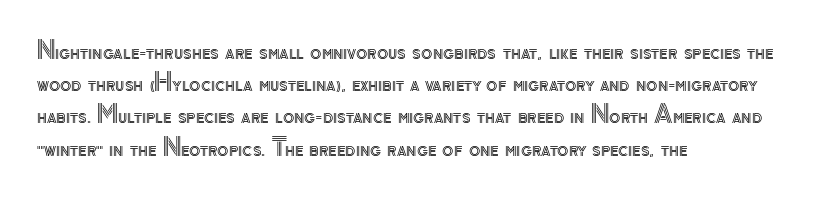
Does the leading feel generous? No, just average. The paragraph shown leans on its left margin. The string is rendered with underlining switched off. Here the glyphs are tracked normally, forming tight word shapes. The font's upright variant was chosen for this text.
